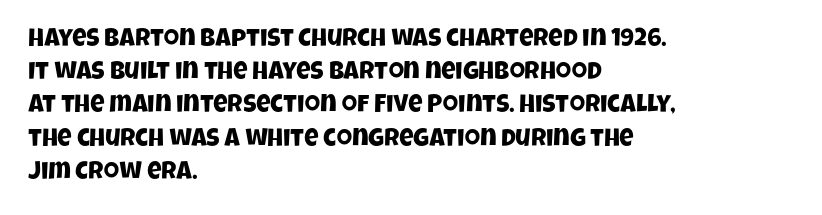
{"underline": "no", "align": "left", "line_spacing": "normal", "line_spacing_ratio": 1.33, "letter_spacing": "normal", "letter_spacing_em": 0.0, "glyph_px": 25}
